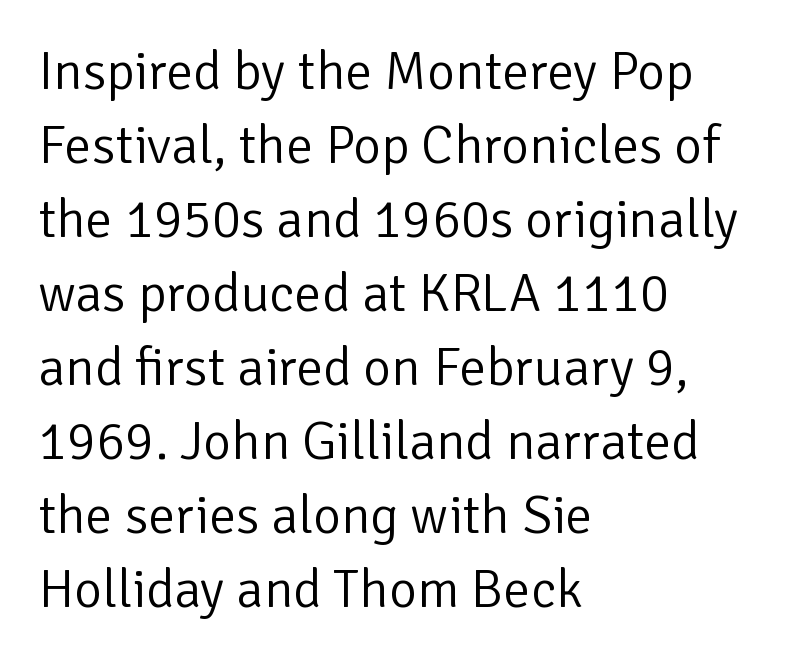
Q: Is the text bold? A: No.
Q: Is the text italic (slanted)? A: No, it is upright.
Q: Is the typeface a serif or a sans-serif typeface? A: Sans-serif.
Q: Is the text underlined? A: No.
Q: How is the paragraph aligned? A: Left-aligned.
Q: Is the spacing between letters normal or unusually wide? A: Normal.
Q: Is the spacing between lines tight, normal or loose? A: Normal.
Q: Width (condensed, normal, or wide)? A: Normal.
Q: Stroke contrast? A: Low.
Q: x-height? A: Medium.
Q: Monospaced? A: No.
